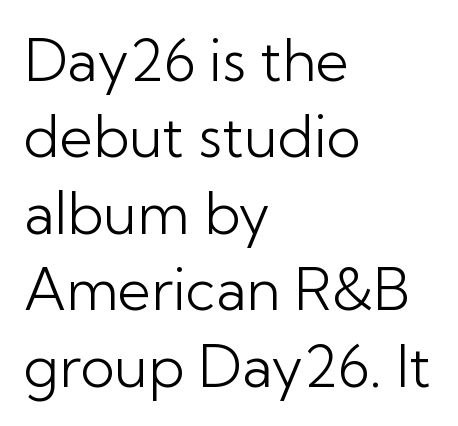
{"serif": "no", "italic": "no", "bold": "no", "weight": "light", "width": "normal", "stroke_contrast": "low", "x_height": "medium", "monospaced": "no", "underline": "no", "align": "left", "line_spacing": "normal", "line_spacing_ratio": 1.34, "letter_spacing": "normal", "letter_spacing_em": 0.0, "glyph_px": 57}
